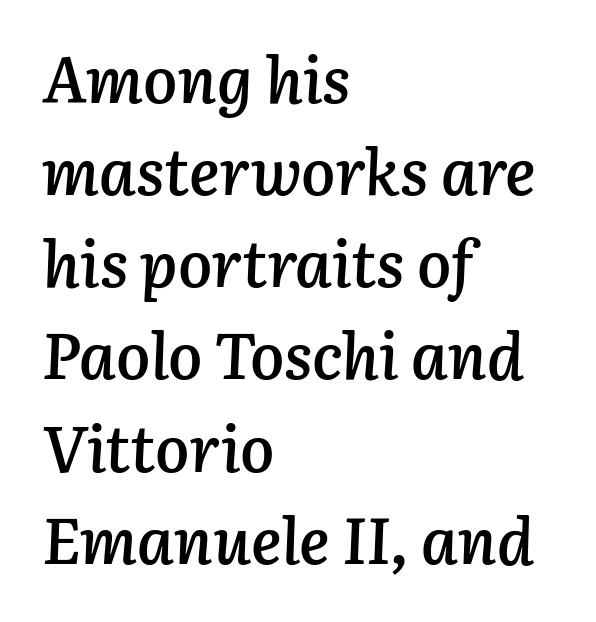
Q: Is the text bold? A: Semi-bold.
Q: Is the text italic (slanted)? A: Yes, it leans right by about 3 degrees.
Q: Is the text underlined? A: No.
Q: How is the paragraph aligned? A: Left-aligned.
Q: Is the spacing between letters normal or unusually wide? A: Normal.
Q: Is the spacing between lines tight, normal or loose? A: Normal.
Q: Width (condensed, normal, or wide)? A: Normal.
Q: Stroke contrast? A: Low.
Q: x-height? A: Medium.
Q: Monospaced? A: No.
